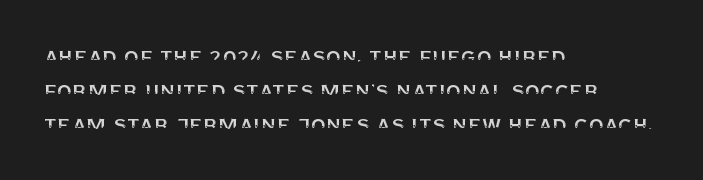
The image shows 24 px text type, upright; set left-aligned, normal line spacing (1.41x), normal letter spacing, not underlined.
